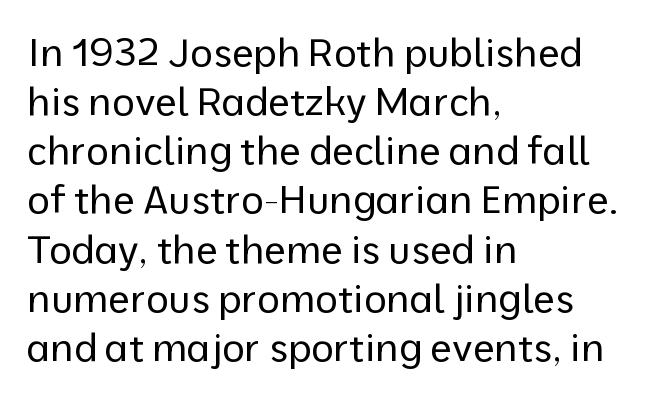
The image shows 39 px regular-weight sans-serif type, upright; set left-aligned, normal line spacing (1.26x), normal letter spacing, not underlined; low stroke contrast and a medium x-height.
